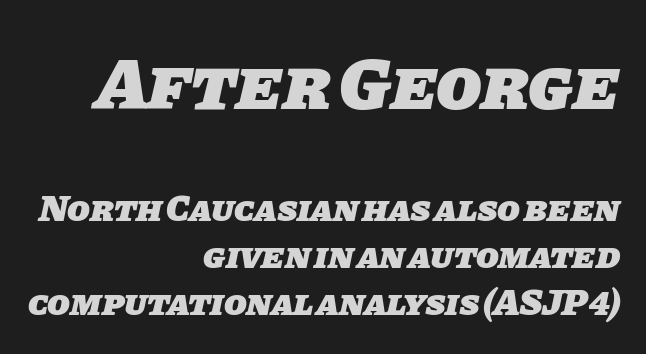
{"bold": "yes", "weight": "heavy", "width": "normal", "stroke_contrast": "low", "x_height": "large", "monospaced": "no", "underline": "no", "align": "right", "line_spacing": "normal", "line_spacing_ratio": 1.27, "letter_spacing": "normal", "letter_spacing_em": 0.0, "larger_block": "first", "size_ratio": 2.0, "glyph_px": 74}
